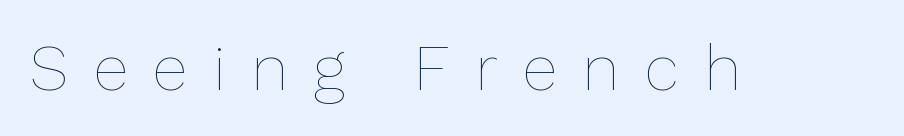
{"italic": "no", "bold": "no", "weight": "thin", "width": "normal", "stroke_contrast": "low", "x_height": "medium", "monospaced": "no", "underline": "no", "letter_spacing": "wide", "letter_spacing_em": 0.4, "glyph_px": 64}
